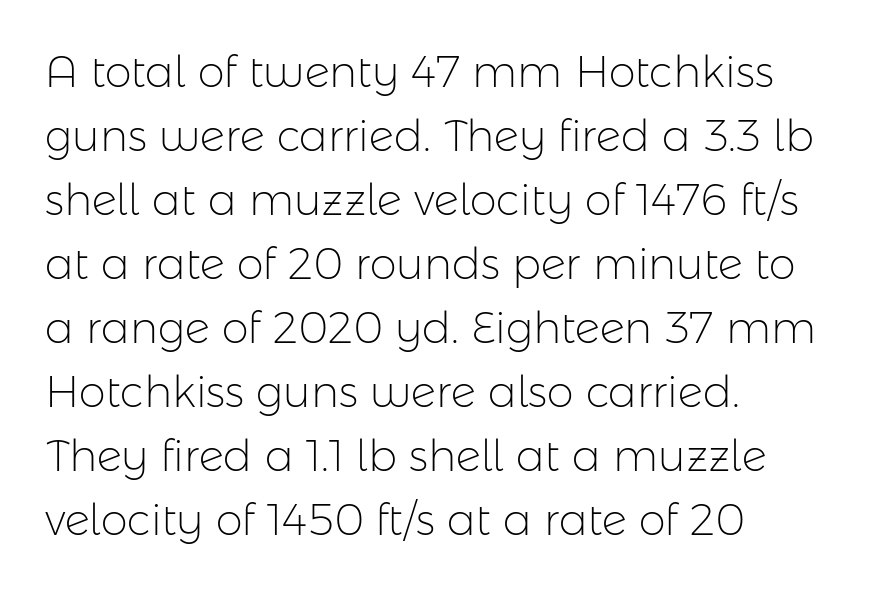
Q: Is the text bold? A: No.
Q: Is the text italic (slanted)? A: No, it is upright.
Q: Is the typeface a serif or a sans-serif typeface? A: Sans-serif.
Q: Is the text underlined? A: No.
Q: How is the paragraph aligned? A: Left-aligned.
Q: Is the spacing between letters normal or unusually wide? A: Normal.
Q: Is the spacing between lines tight, normal or loose? A: Normal.
Q: Width (condensed, normal, or wide)? A: Normal.
Q: Stroke contrast? A: Low.
Q: x-height? A: Medium.
Q: Monospaced? A: No.
